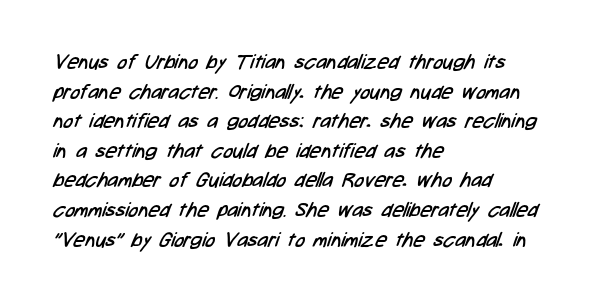
{"bold": "no", "underline": "no", "align": "left", "line_spacing": "normal", "line_spacing_ratio": 1.48, "letter_spacing": "normal", "letter_spacing_em": 0.0, "glyph_px": 20}
